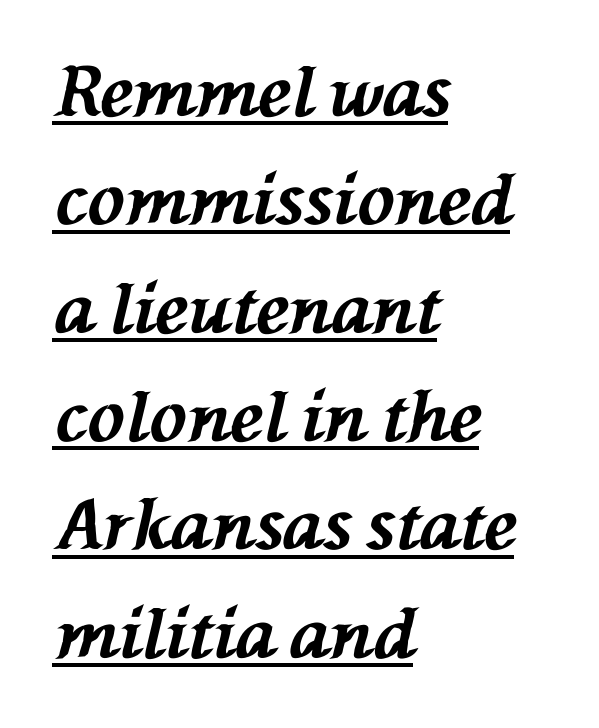
The rag falls on the right side of this text block. Baseline-to-baseline distance is the conventional proportion of letter height. Caption: bold face, heavy strokes. Spacing between characters is what you'd get straight out of the box.
